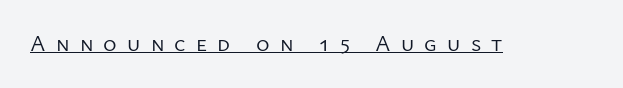
The image shows 23 px text type, upright; set unusually wide letter spacing (+0.44 em), underlined.
